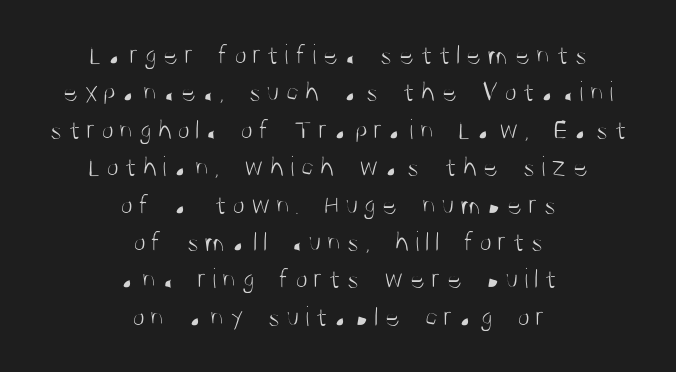
Q: Is the text bold? A: No.
Q: Is the text italic (slanted)? A: No, it is upright.
Q: Is the typeface a serif or a sans-serif typeface? A: Sans-serif.
Q: Is the text underlined? A: No.
Q: How is the paragraph aligned? A: Centered.
Q: Is the spacing between lines tight, normal or loose? A: Normal.
Q: Width (condensed, normal, or wide)? A: Condensed.
Q: Stroke contrast? A: Medium.
Q: x-height? A: Large.
Q: Monospaced? A: No.
